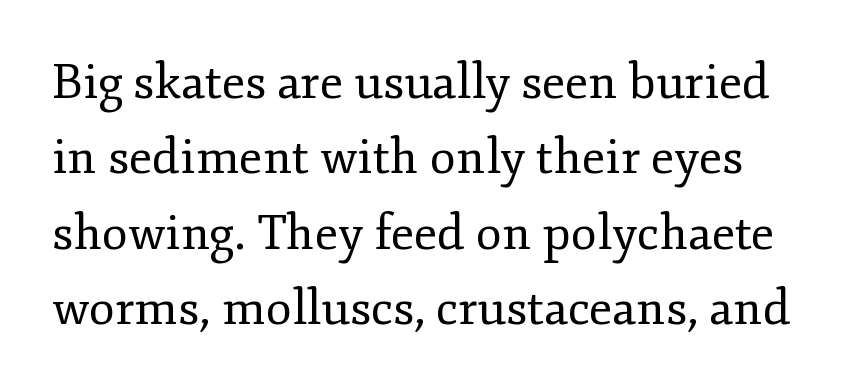
Q: Is the text bold? A: No.
Q: Is the text italic (slanted)? A: No, it is upright.
Q: Is the typeface a serif or a sans-serif typeface? A: Serif.
Q: Is the text underlined? A: No.
Q: Is the spacing between letters normal or unusually wide? A: Normal.
Q: Is the spacing between lines tight, normal or loose? A: Normal.
Q: Width (condensed, normal, or wide)? A: Normal.
Q: Stroke contrast? A: Low.
Q: x-height? A: Small.
Q: Monospaced? A: No.
